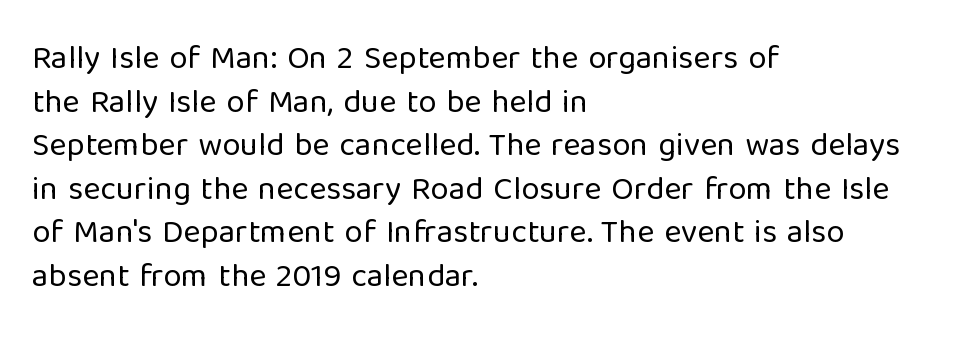
You could not count columns in this text — the font is proportionally spaced. These lines are set flush left with a ragged right edge. Ascenders rise straight up at ninety degrees. The passage shown stacks its lines at a standard gap. Bare-footed words on every line. Words appear dense and cohesive because spacing is normal.
